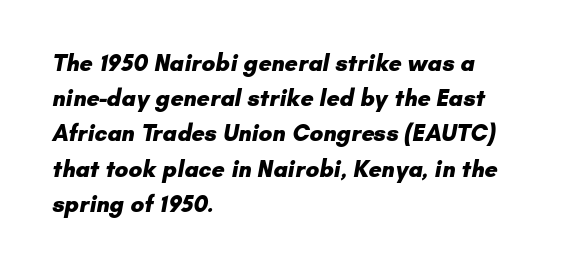
Emphasis by weight is at full strength: bold. The space between consecutive lines is moderate. This rendering uses left alignment, leaving the right contour irregular. Plain, unruled lines of type. Honestly, the letter spacing is just normal — you wouldn't notice it.
